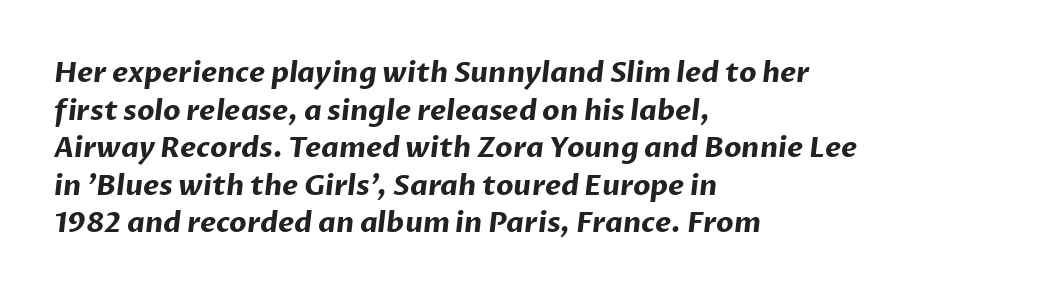
Spacing verdict: proportional, widths tailored to each character. Successive baselines arrive at the customary interval. The typeface chosen for these lines omits serifs. The typesetter chose a ragged-right arrangement here. Clear beneath every line of the passage. Plenty of ink on the page — the face is bold.
